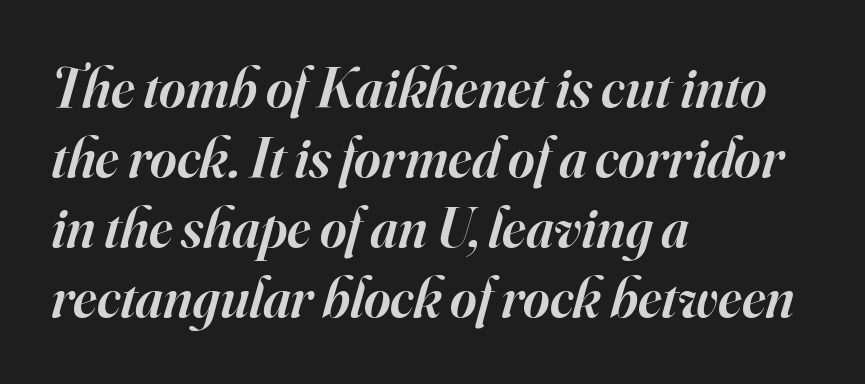
Q: Is the text bold? A: Semi-bold.
Q: Is the text italic (slanted)? A: Yes, it leans right by about 16 degrees.
Q: Is the typeface a serif or a sans-serif typeface? A: Serif.
Q: Is the text underlined? A: No.
Q: How is the paragraph aligned? A: Left-aligned.
Q: Is the spacing between letters normal or unusually wide? A: Normal.
Q: Width (condensed, normal, or wide)? A: Normal.
Q: Stroke contrast? A: High.
Q: x-height? A: Small.
Q: Monospaced? A: No.
